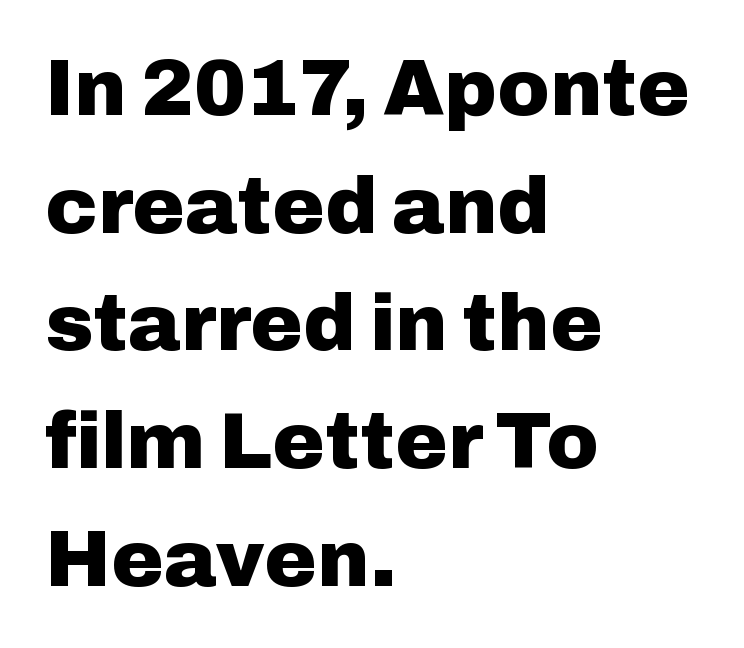
{"serif": "no", "italic": "no", "bold": "yes", "weight": "heavy", "width": "normal", "stroke_contrast": "low", "x_height": "medium", "monospaced": "no", "underline": "no", "align": "left", "line_spacing": "normal", "line_spacing_ratio": 1.49, "letter_spacing": "normal", "letter_spacing_em": 0.0, "glyph_px": 79}
